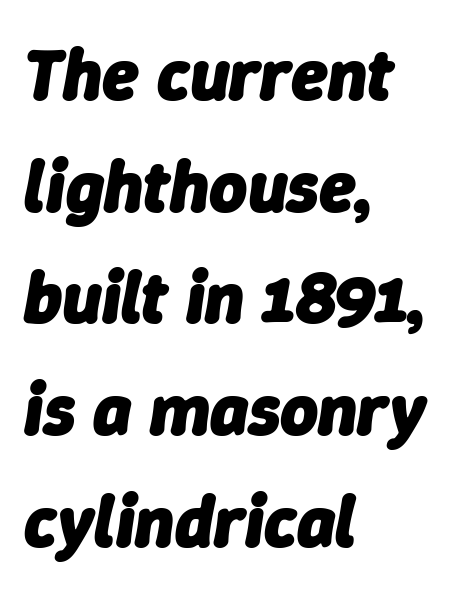
The specimen omits any rule beneath the text block's lines. Rows of type keep a routine distance in the vertical direction. Spacing verdict: proportional, widths tailored to each character. Line beginnings align vertically; line endings do not. The typography opts for an oblique posture over an upright one. Typographic density is high because the face is bold.
